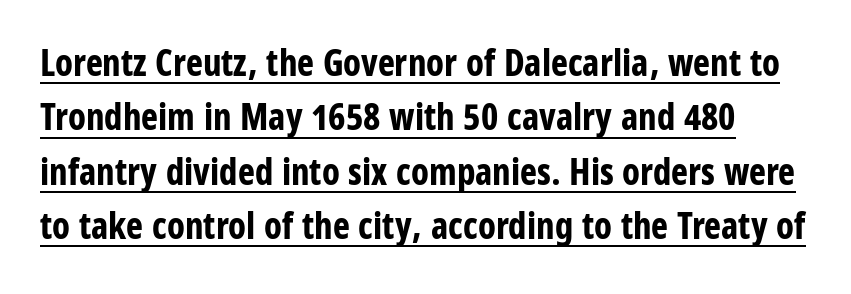
Q: Is the text bold? A: Yes.
Q: Is the text italic (slanted)? A: No, it is upright.
Q: Is the typeface a serif or a sans-serif typeface? A: Sans-serif.
Q: Is the text underlined? A: Yes.
Q: Is the spacing between letters normal or unusually wide? A: Normal.
Q: Is the spacing between lines tight, normal or loose? A: Normal.
Q: Width (condensed, normal, or wide)? A: Condensed.
Q: Stroke contrast? A: Low.
Q: x-height? A: Large.
Q: Monospaced? A: No.
